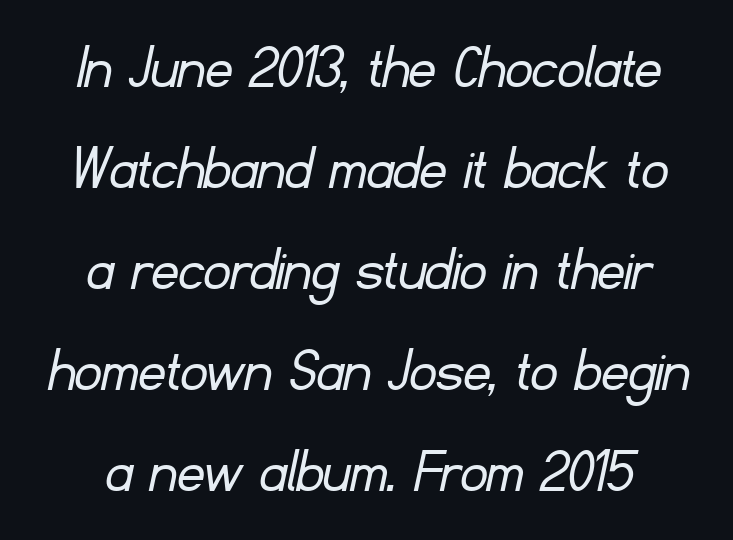
The image shows 66 px light sans-serif type; set centered, normal line spacing (1.53x), normal letter spacing, not underlined; low stroke contrast and a small x-height.
